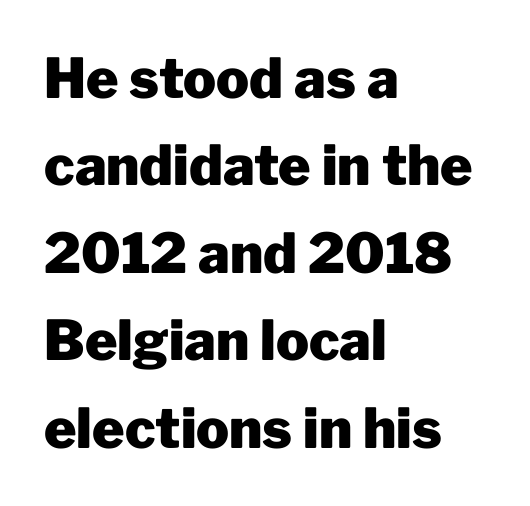
Q: Is the text bold? A: Yes.
Q: Is the text italic (slanted)? A: No, it is upright.
Q: Is the typeface a serif or a sans-serif typeface? A: Sans-serif.
Q: Is the text underlined? A: No.
Q: How is the paragraph aligned? A: Left-aligned.
Q: Is the spacing between letters normal or unusually wide? A: Normal.
Q: Is the spacing between lines tight, normal or loose? A: Normal.
Q: Width (condensed, normal, or wide)? A: Normal.
Q: Stroke contrast? A: Low.
Q: x-height? A: Medium.
Q: Monospaced? A: No.
